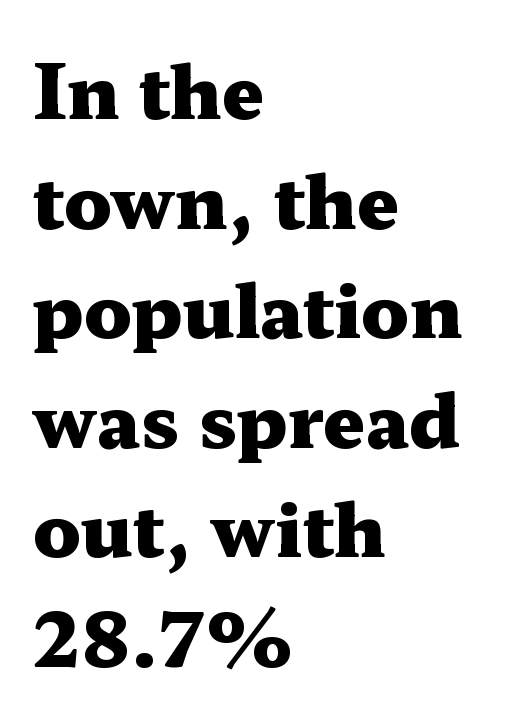
Default kerning and tracking; the words read as compact shapes. Does the copy run flush right? No — it runs flush left. Look at the bottom of the vertical strokes: they flare into serifs here. It's the straight-up-and-down kind of type.
